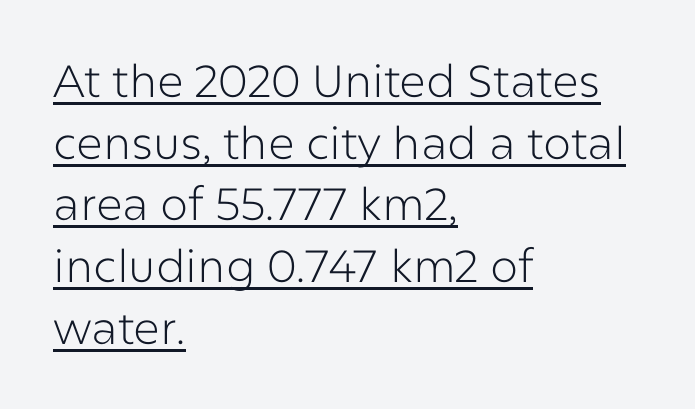
Italic? Not at all — the glyphs are vertical. Leftover space on each line is placed entirely after the last word. The typeface has the unassuming heft of standard copy or less. You could not count columns in this text — the font is proportionally spaced.
